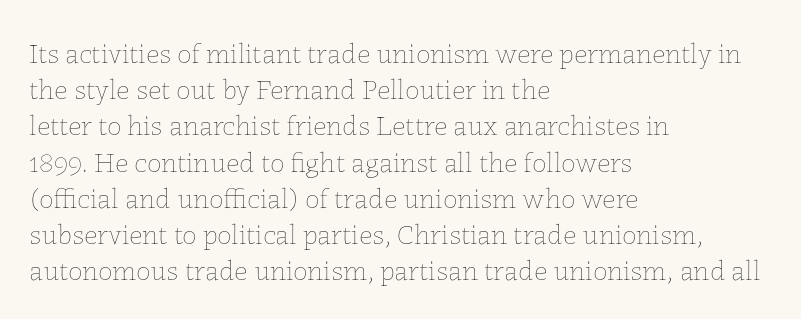
{"italic": "no", "bold": "no", "weight": "thin", "width": "normal", "stroke_contrast": "low", "x_height": "medium", "monospaced": "no", "underline": "no", "align": "left", "line_spacing": "normal", "line_spacing_ratio": 1.25, "letter_spacing": "normal", "letter_spacing_em": 0.0, "glyph_px": 29}
